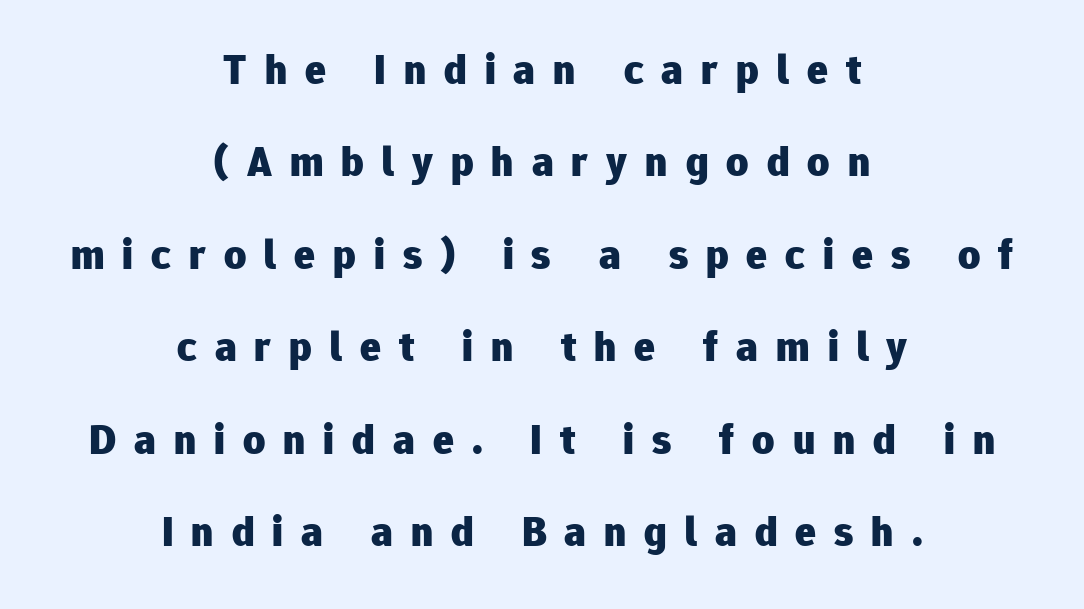
{"serif": "no", "italic": "no", "bold": "yes", "weight": "heavy", "width": "normal", "stroke_contrast": "low", "x_height": "medium", "monospaced": "no", "underline": "no", "align": "center", "line_spacing": "loose", "line_spacing_ratio": 2.15, "letter_spacing": "wide", "letter_spacing_em": 0.42, "glyph_px": 43}
